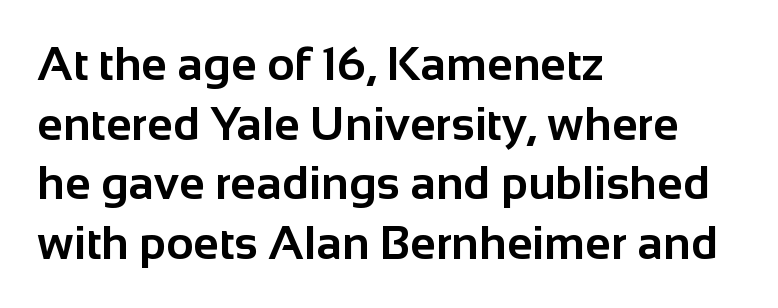
Q: Is the text bold? A: Yes.
Q: Is the text italic (slanted)? A: No, it is upright.
Q: Is the typeface a serif or a sans-serif typeface? A: Sans-serif.
Q: Is the text underlined? A: No.
Q: How is the paragraph aligned? A: Left-aligned.
Q: Is the spacing between letters normal or unusually wide? A: Normal.
Q: Is the spacing between lines tight, normal or loose? A: Normal.
Q: Width (condensed, normal, or wide)? A: Normal.
Q: Stroke contrast? A: Low.
Q: x-height? A: Medium.
Q: Monospaced? A: No.
